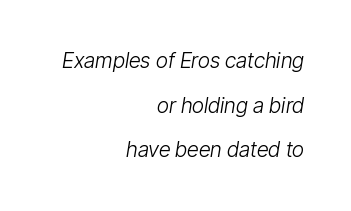
Q: Is the text bold? A: No.
Q: Is the text italic (slanted)? A: Yes, it leans right by about 9 degrees.
Q: Is the text underlined? A: No.
Q: How is the paragraph aligned? A: Right-aligned.
Q: Is the spacing between letters normal or unusually wide? A: Normal.
Q: Is the spacing between lines tight, normal or loose? A: Loose.
